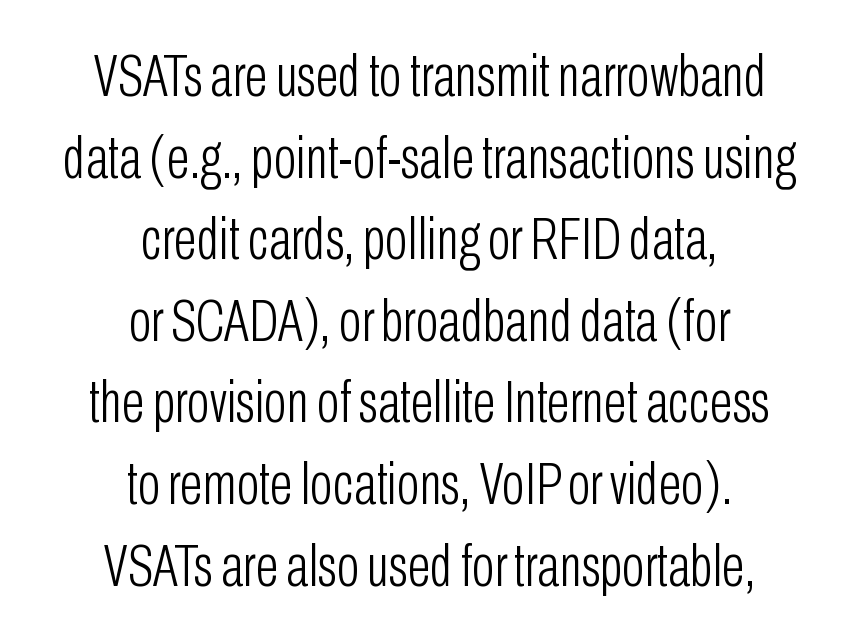
The letters sit at their default tracking, neither squeezed nor spread. Clear beneath every line of the passage. The face used here is proportionally spaced, like ordinary book or web type. What kind of face is this? One without serifs — a sans. Vertical strokes here are truly vertical. The typesetter chose a symmetrical, centered arrangement here.
